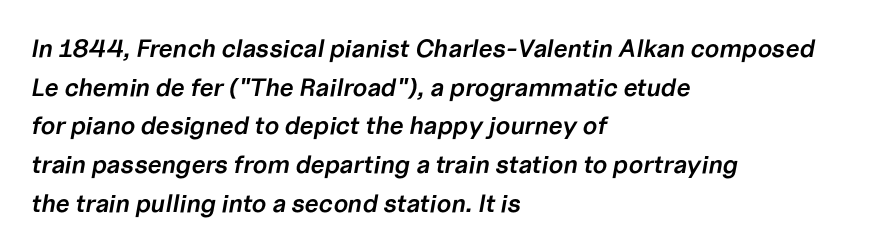
Q: Is the text bold? A: Semi-bold.
Q: Is the text italic (slanted)? A: Yes, it leans right by about 10 degrees.
Q: Is the text underlined? A: No.
Q: How is the paragraph aligned? A: Left-aligned.
Q: Is the spacing between letters normal or unusually wide? A: Normal.
Q: Is the spacing between lines tight, normal or loose? A: Normal.
